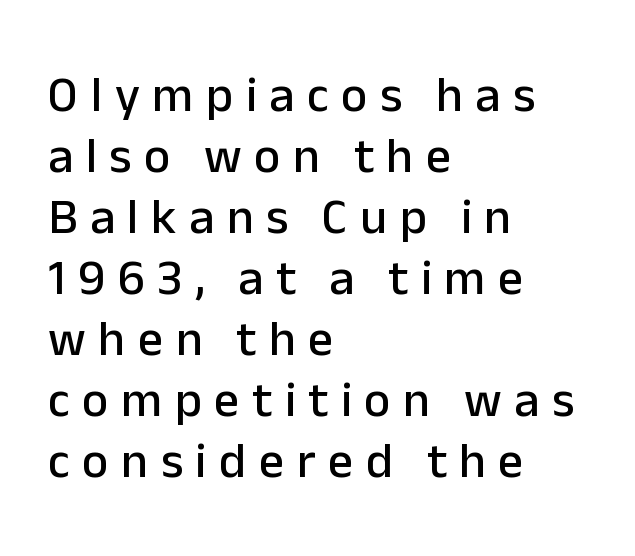
The image shows 50 px sans-serif type, upright; set left-aligned, line spacing 1.22x, unusually wide letter spacing (+0.25 em), not underlined; low stroke contrast and a medium x-height.
